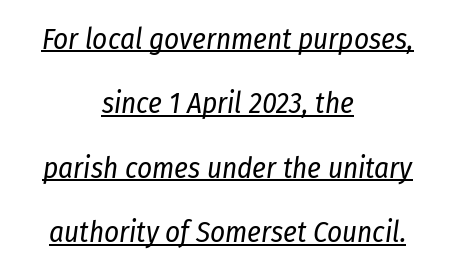
{"italic": "yes", "lean": "right", "slant_degrees": 8, "bold": "no", "weight": "regular", "width": "condensed", "stroke_contrast": "low", "x_height": "medium", "monospaced": "no", "underline": "yes", "align": "center", "line_spacing": "loose", "line_spacing_ratio": 2.22, "letter_spacing": "normal", "letter_spacing_em": 0.0, "glyph_px": 29}
